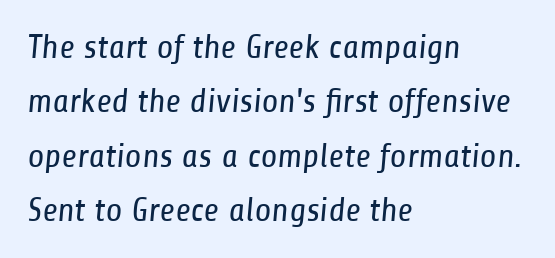
{"serif": "no", "bold": "no", "weight": "regular", "width": "condensed", "stroke_contrast": "low", "x_height": "medium", "monospaced": "no", "underline": "no", "align": "left", "line_spacing": "normal", "line_spacing_ratio": 1.6, "letter_spacing": "normal", "letter_spacing_em": 0.0, "glyph_px": 34}
